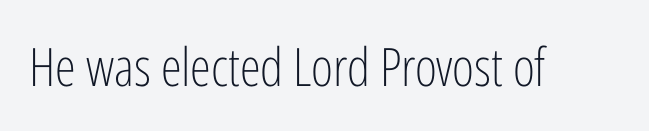
Q: Is the text bold? A: No.
Q: Is the text italic (slanted)? A: No, it is upright.
Q: Is the typeface a serif or a sans-serif typeface? A: Sans-serif.
Q: Is the text underlined? A: No.
Q: Is the spacing between letters normal or unusually wide? A: Normal.
Q: Width (condensed, normal, or wide)? A: Condensed.
Q: Stroke contrast? A: Low.
Q: x-height? A: Medium.
Q: Monospaced? A: No.
